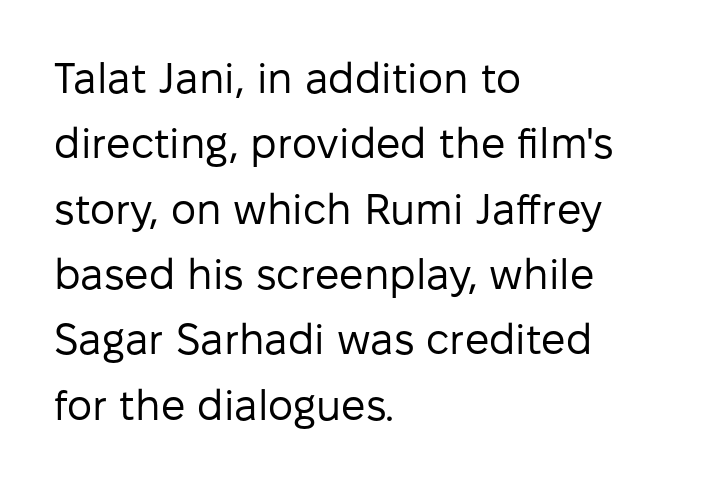
Q: Is the text bold? A: No.
Q: Is the text italic (slanted)? A: No, it is upright.
Q: Is the typeface a serif or a sans-serif typeface? A: Sans-serif.
Q: Is the text underlined? A: No.
Q: How is the paragraph aligned? A: Left-aligned.
Q: Is the spacing between letters normal or unusually wide? A: Normal.
Q: Is the spacing between lines tight, normal or loose? A: Normal.
Q: Width (condensed, normal, or wide)? A: Normal.
Q: Stroke contrast? A: Low.
Q: x-height? A: Medium.
Q: Monospaced? A: No.
